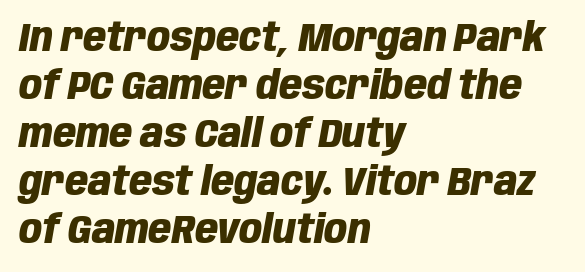
Q: Is the text bold? A: Yes.
Q: Is the text italic (slanted)? A: Yes, it leans right by about 10 degrees.
Q: Is the text underlined? A: No.
Q: How is the paragraph aligned? A: Left-aligned.
Q: Is the spacing between letters normal or unusually wide? A: Normal.
Q: Width (condensed, normal, or wide)? A: Condensed.
Q: Stroke contrast? A: Low.
Q: x-height? A: Large.
Q: Monospaced? A: No.
